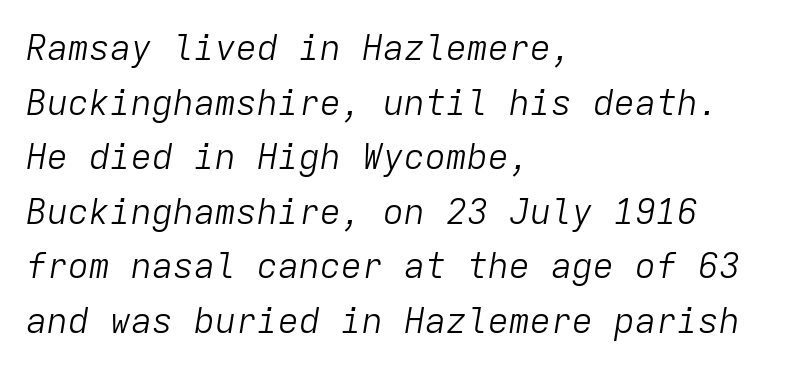
{"italic": "yes", "lean": "right", "slant_degrees": 9, "bold": "no", "weight": "light", "width": "normal", "stroke_contrast": "low", "x_height": "medium", "monospaced": "yes", "underline": "no", "align": "left", "line_spacing": "normal", "line_spacing_ratio": 1.56, "letter_spacing": "normal", "letter_spacing_em": 0.0, "glyph_px": 35}
